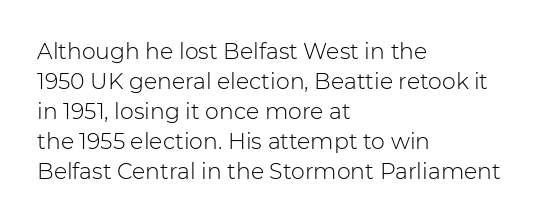
{"italic": "no", "bold": "no", "underline": "no", "align": "left", "line_spacing": "normal", "line_spacing_ratio": 1.36, "letter_spacing": "normal", "letter_spacing_em": 0.0, "glyph_px": 22}
